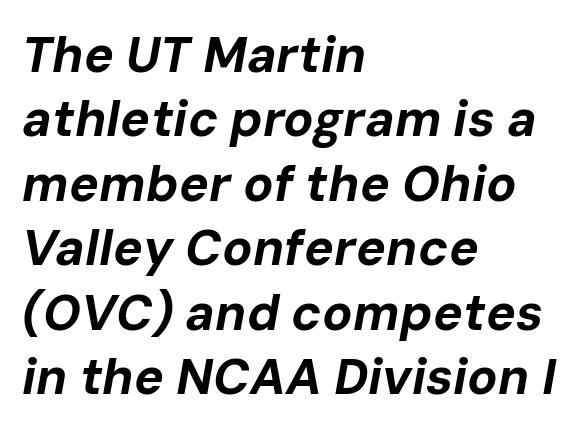
Q: Is the text bold? A: Yes.
Q: Is the text italic (slanted)? A: Yes, it leans right by about 10 degrees.
Q: Is the text underlined? A: No.
Q: How is the paragraph aligned? A: Left-aligned.
Q: Is the spacing between letters normal or unusually wide? A: Normal.
Q: Is the spacing between lines tight, normal or loose? A: Normal.
Q: Width (condensed, normal, or wide)? A: Normal.
Q: Stroke contrast? A: Low.
Q: x-height? A: Medium.
Q: Monospaced? A: No.
